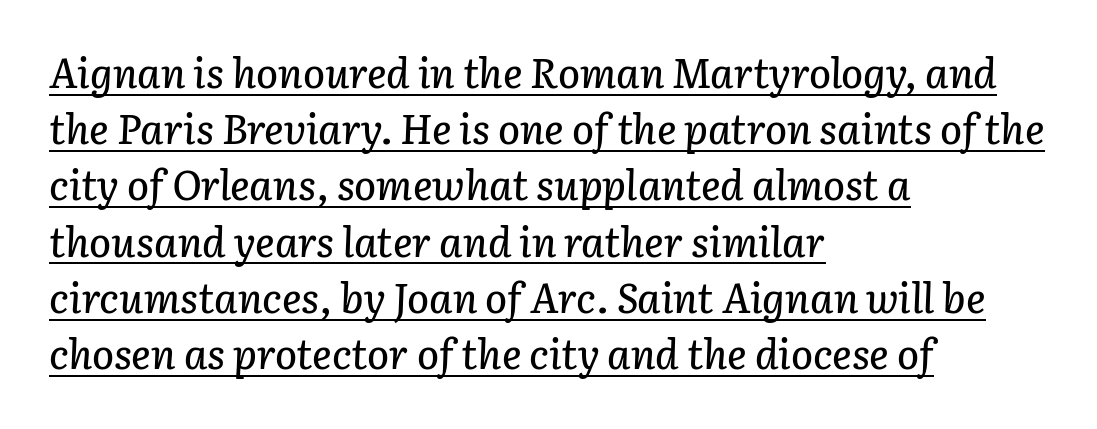
The image shows 41 px text type, italic (leaning right); set left-aligned, normal line spacing (1.37x), normal letter spacing, underlined; low stroke contrast and a medium x-height.
